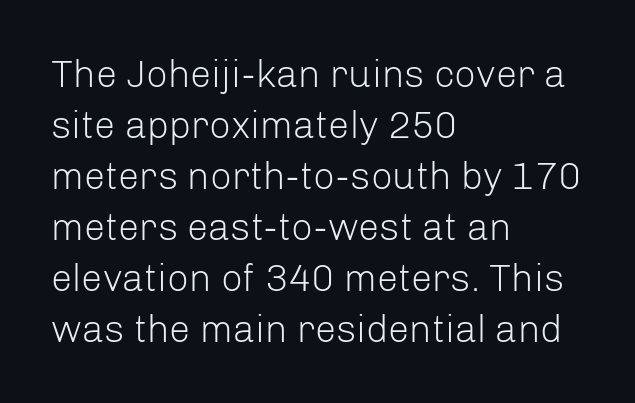
{"serif": "no", "italic": "no", "bold": "no", "weight": "light", "width": "normal", "stroke_contrast": "low", "x_height": "medium", "monospaced": "no", "underline": "no", "align": "left", "line_spacing": "normal", "line_spacing_ratio": 1.34, "letter_spacing": "normal", "letter_spacing_em": 0.0, "glyph_px": 38}
